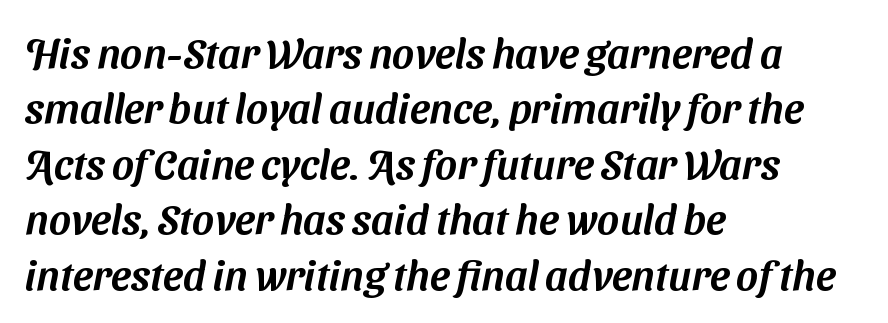
{"serif": "no", "width": "normal", "stroke_contrast": "medium", "x_height": "medium", "monospaced": "no", "underline": "no", "align": "left", "line_spacing": "normal", "line_spacing_ratio": 1.32, "letter_spacing": "normal", "letter_spacing_em": 0.0, "glyph_px": 42}
